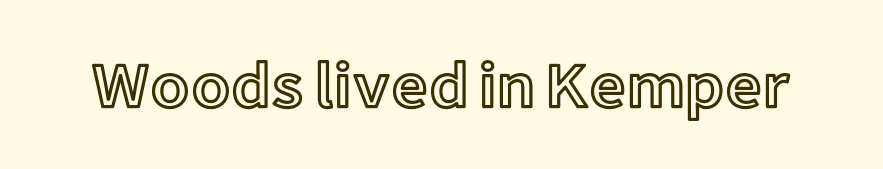
The image shows 64 px text type, upright; set normal letter spacing, not underlined; a medium x-height.
